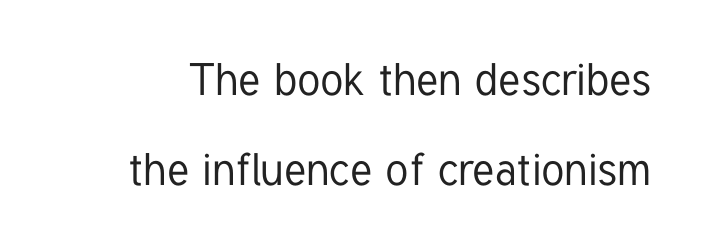
Q: Is the text italic (slanted)? A: No, it is upright.
Q: Is the typeface a serif or a sans-serif typeface? A: Sans-serif.
Q: Is the text underlined? A: No.
Q: Is the spacing between letters normal or unusually wide? A: Normal.
Q: Is the spacing between lines tight, normal or loose? A: Loose.
Q: Width (condensed, normal, or wide)? A: Condensed.
Q: Stroke contrast? A: Low.
Q: x-height? A: Medium.
Q: Monospaced? A: No.
